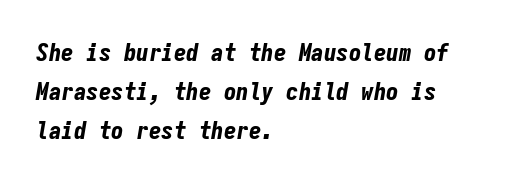
As a designer I'd log this as weight 700, bold. The passage shown stacks its lines at a standard gap. The passage is arranged the way most books set body copy — flush left. You can tell it's italic because the verticals aren't actually vertical. Nothing unusual about the tracking: characters are spaced as the font intends. Decoration check: the copy has no underline.
